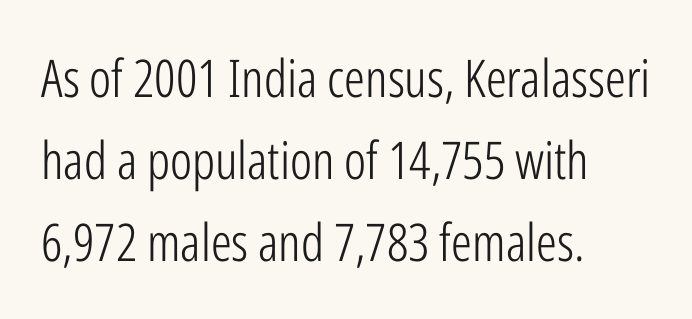
{"serif": "no", "italic": "no", "bold": "no", "weight": "light", "width": "condensed", "stroke_contrast": "low", "x_height": "medium", "monospaced": "no", "underline": "no", "align": "left", "line_spacing": "normal", "line_spacing_ratio": 1.58, "letter_spacing": "normal", "letter_spacing_em": 0.0, "glyph_px": 52}
